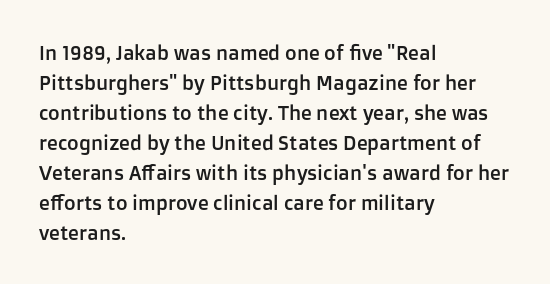
The passage shown has conventional tracking throughout. Is there much room between lines? A standard amount, neither cramped nor airy. This is the regular roman posture of the typeface. Plain, unruled lines of type. Typeset ragged right — the left edge is the straight one.
